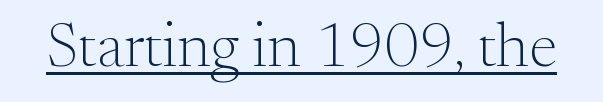
The image shows 63 px light serif type, upright; set normal letter spacing, underlined; medium stroke contrast and a small x-height.
